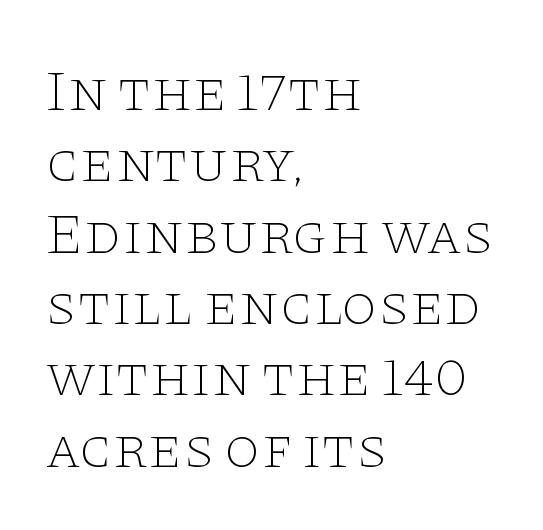
{"serif": "yes", "italic": "no", "bold": "no", "weight": "thin", "width": "wide", "stroke_contrast": "low", "x_height": "large", "monospaced": "no", "underline": "no", "align": "left", "line_spacing_ratio": 1.23, "letter_spacing": "normal", "letter_spacing_em": 0.0, "glyph_px": 58}
